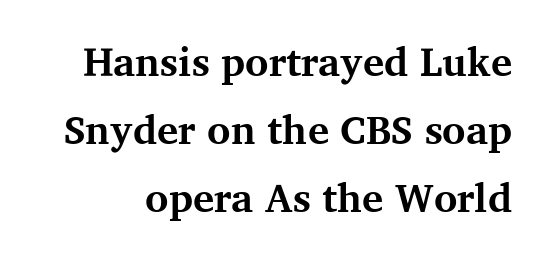
{"serif": "yes", "italic": "no", "bold": "yes", "weight": "bold", "width": "normal", "stroke_contrast": "medium", "x_height": "medium", "monospaced": "no", "underline": "no", "line_spacing": "normal", "line_spacing_ratio": 1.7, "letter_spacing": "normal", "letter_spacing_em": 0.0, "glyph_px": 40}
